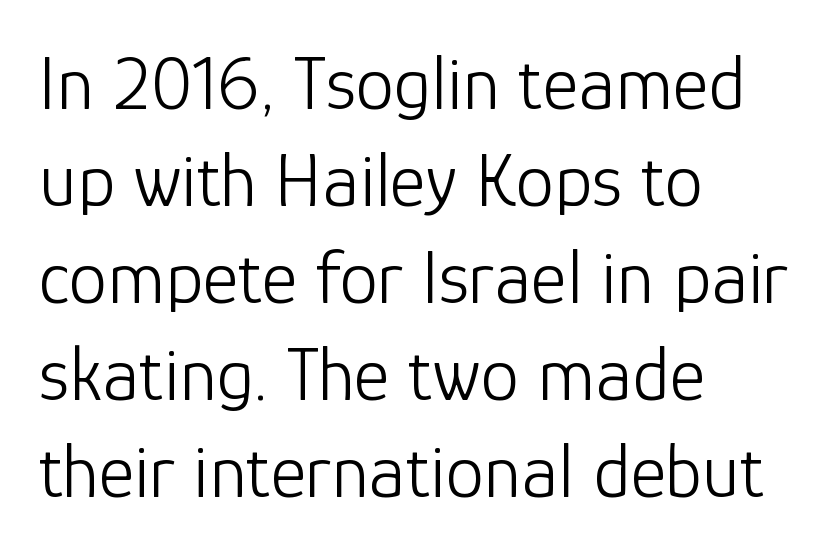
{"serif": "no", "italic": "no", "bold": "no", "weight": "light", "width": "normal", "stroke_contrast": "low", "x_height": "medium", "monospaced": "no", "underline": "no", "align": "left", "line_spacing": "normal", "line_spacing_ratio": 1.26, "letter_spacing": "normal", "letter_spacing_em": 0.0, "glyph_px": 77}
